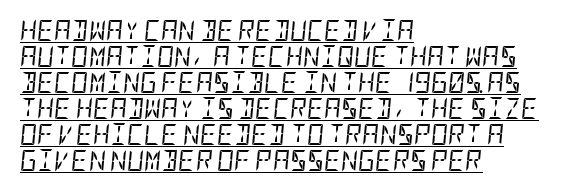
The image shows 21 px text type, italic (leaning right); set left-aligned, line spacing 1.24x, normal letter spacing, underlined.
